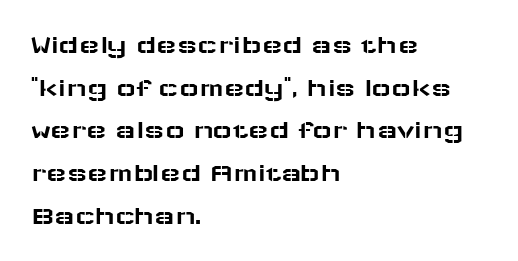
Q: Is the text italic (slanted)? A: No, it is upright.
Q: Is the text underlined? A: No.
Q: How is the paragraph aligned? A: Left-aligned.
Q: Is the spacing between letters normal or unusually wide? A: Normal.
Q: Is the spacing between lines tight, normal or loose? A: Normal.
